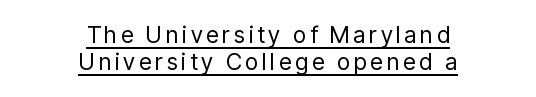
{"italic": "no", "bold": "no", "underline": "yes", "align": "center", "line_spacing_ratio": 1.19, "glyph_px": 23}
